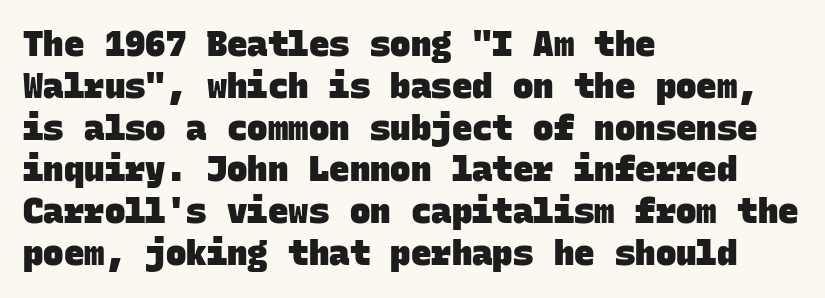
{"serif": "no", "bold": "yes", "weight": "heavy", "width": "normal", "stroke_contrast": "low", "x_height": "large", "monospaced": "yes", "underline": "no", "align": "left", "line_spacing_ratio": 1.23, "letter_spacing": "normal", "letter_spacing_em": 0.0, "glyph_px": 34}
